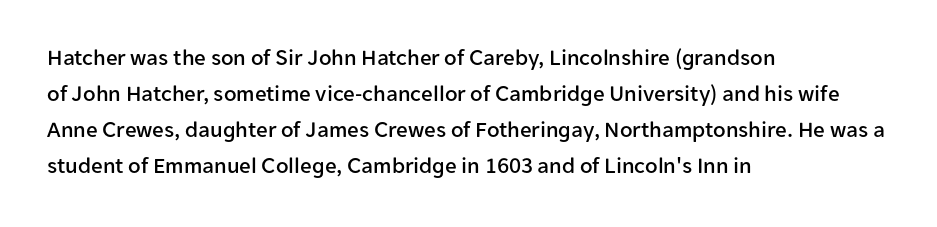
{"italic": "no", "underline": "no", "align": "left", "line_spacing": "normal", "line_spacing_ratio": 1.57, "letter_spacing": "normal", "letter_spacing_em": 0.0, "glyph_px": 23}
